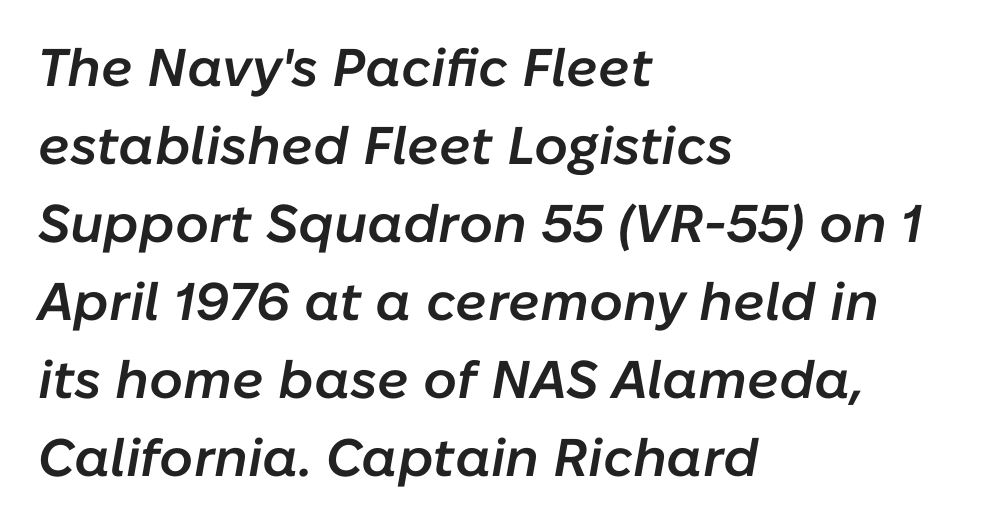
{"italic": "yes", "lean": "right", "slant_degrees": 10, "bold": "semi", "weight": "semibold", "width": "normal", "stroke_contrast": "low", "x_height": "medium", "monospaced": "no", "underline": "no", "align": "left", "line_spacing": "normal", "line_spacing_ratio": 1.47, "letter_spacing": "normal", "letter_spacing_em": 0.0, "glyph_px": 53}
